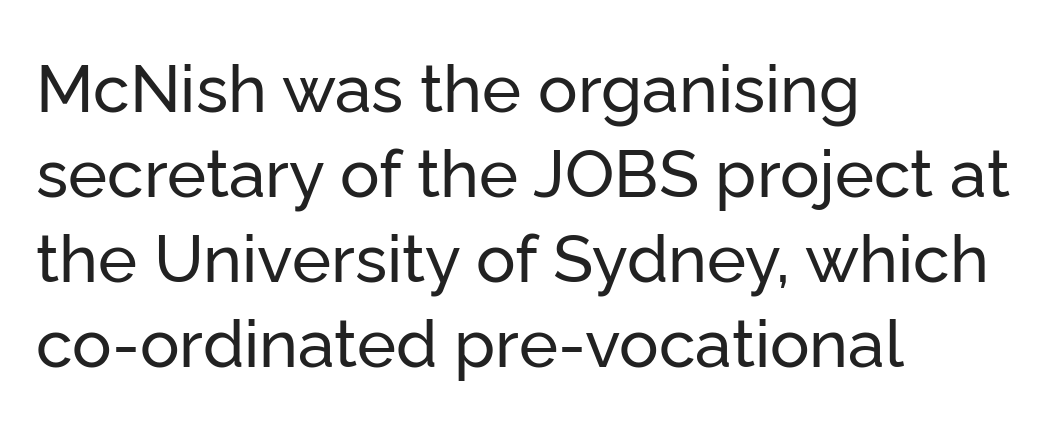
Clear beneath every line of the passage. Check where the strokes stop: nothing finishes them off — pure sans. The typesetter chose a ragged-right arrangement here. Posture: straight, roman, zero tilt. Here the designer chose a conventional face with non-uniform glyph widths.
